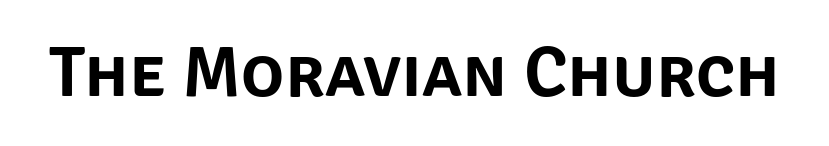
The image shows 72 px sans-serif type, upright; set normal letter spacing, not underlined; low stroke contrast and a large x-height.
